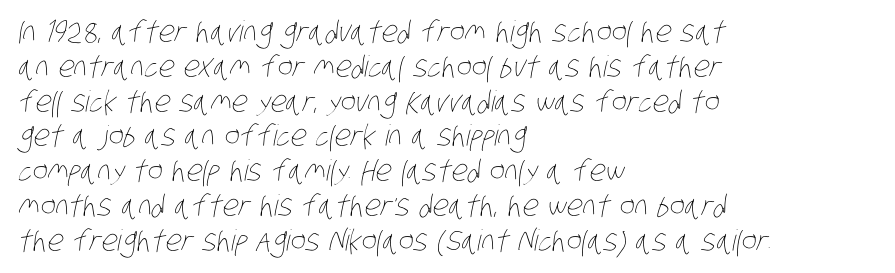
No word sits above an underline. Is the block centered? No — it sits flush against the left margin. The weight would be labelled regular, book, light, or lighter still. Think of a printed novel: that variable character pitch is what you see here. The rendering keeps characters at their native spacing.
